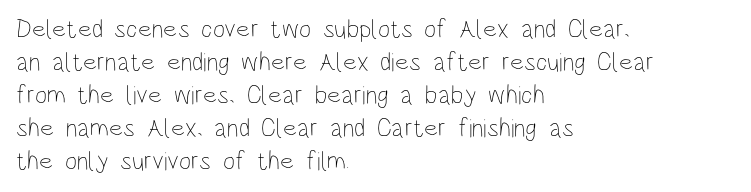
The image shows 26 px text type, upright; set left-aligned, normal line spacing (1.27x), normal letter spacing, not underlined.
